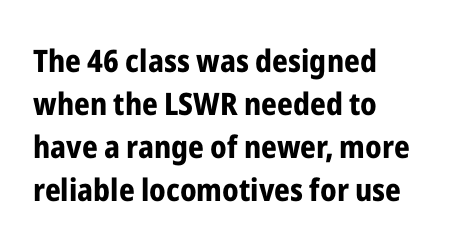
The image shows 31 px bold, condensed sans-serif type, upright; set left-aligned, normal line spacing (1.39x), normal letter spacing, not underlined; low stroke contrast and a medium x-height.
